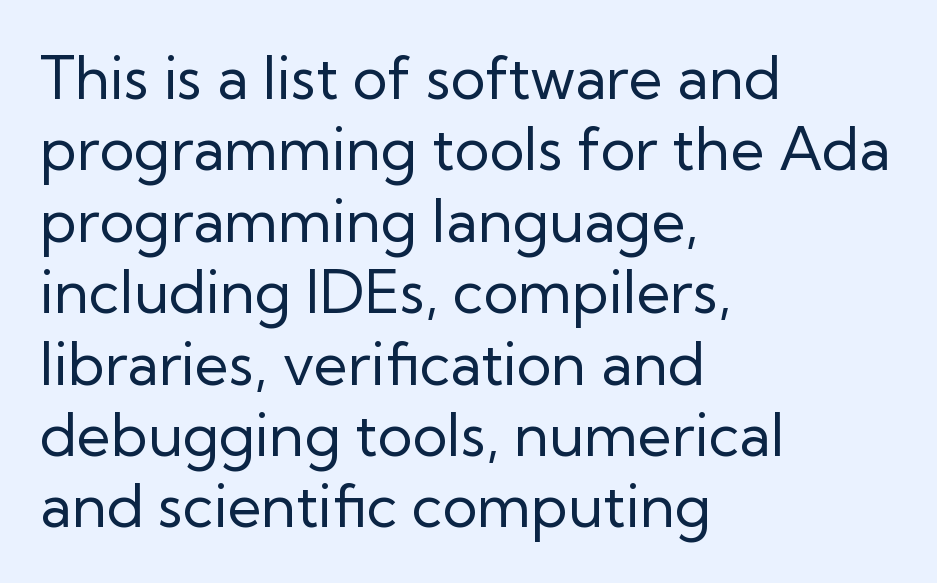
The image shows 59 px regular-weight sans-serif type, upright; set left-aligned, line spacing 1.21x, normal letter spacing, not underlined; low stroke contrast and a medium x-height.
